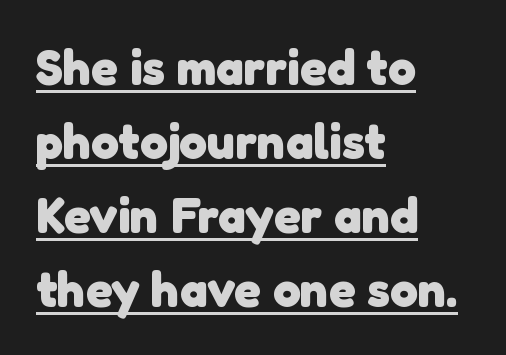
The image shows 50 px heavy sans-serif type; set left-aligned, normal line spacing (1.48x), normal letter spacing, underlined; low stroke contrast and a medium x-height.
